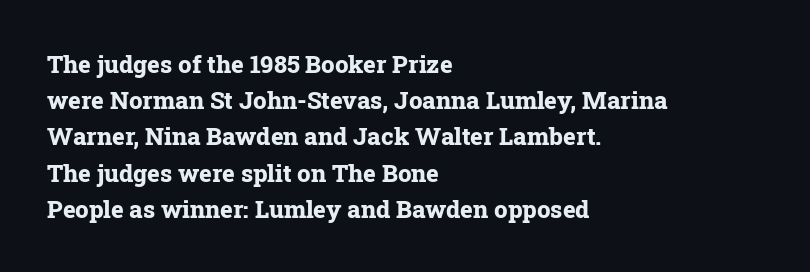
The image shows 24 px bold type, upright; set left-aligned, normal line spacing (1.51x), normal letter spacing, not underlined.
